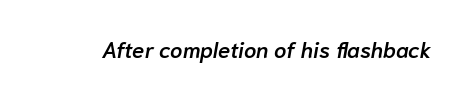
Emphasis-style slanted type is in use. How are the letters spaced? Ordinarily, with no added tracking. The words here are not underlined. This is the in-between weight designers call semibold or demi.
